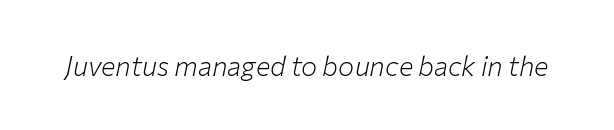
Anything drawn beneath the words? Only blank space. The text carries the slant typical of an italic or oblique font. On a weight scale, this lands at 450 or below. Observe the ordinary spacing: letters are neighbours, not strangers.
